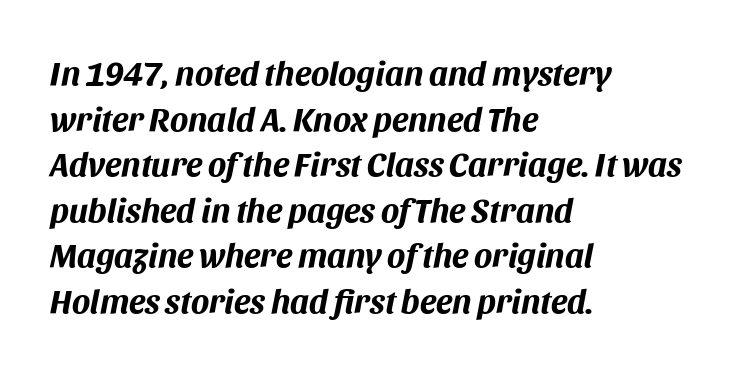
Descenders are the only things crossing below the line. Teacher's note: observe the even left margin — that is flush-left alignment. An italicized treatment has been applied to the whole sample. The letters sit at their default tracking, neither squeezed nor spread.
